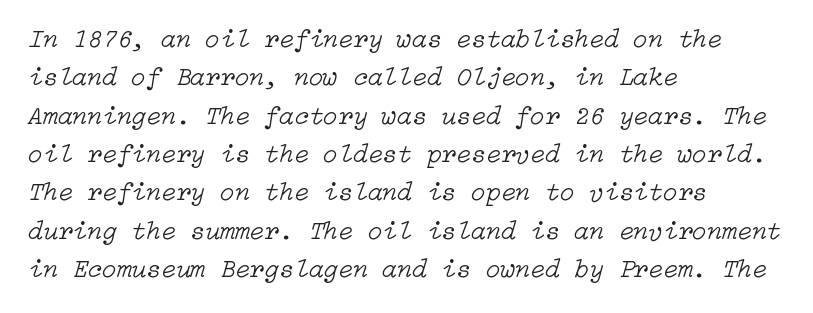
Q: Is the text bold? A: No.
Q: Is the text italic (slanted)? A: Yes, it leans right by about 15 degrees.
Q: Is the text underlined? A: No.
Q: How is the paragraph aligned? A: Left-aligned.
Q: Is the spacing between letters normal or unusually wide? A: Normal.
Q: Is the spacing between lines tight, normal or loose? A: Normal.
